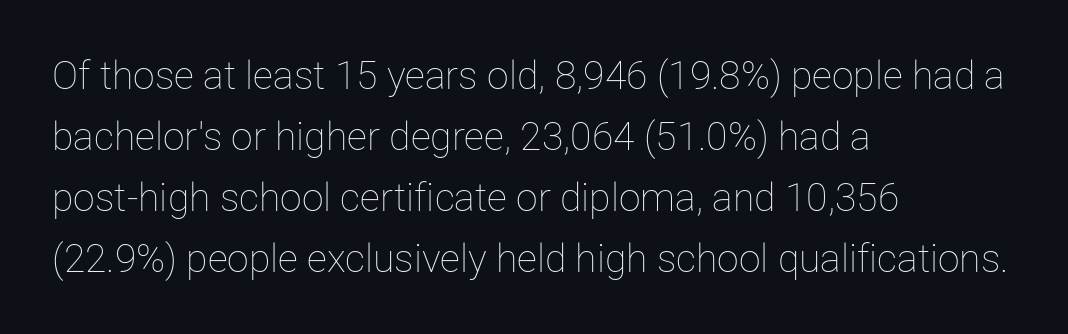
{"italic": "no", "bold": "no", "weight": "thin", "width": "normal", "stroke_contrast": "low", "x_height": "medium", "monospaced": "no", "underline": "no", "align": "left", "line_spacing": "normal", "line_spacing_ratio": 1.56, "letter_spacing": "normal", "letter_spacing_em": 0.0, "glyph_px": 39}
